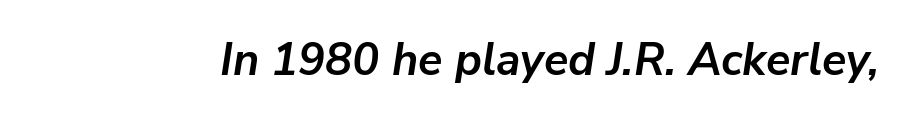
The image shows 45 px semibold type, italic (leaning right); set normal letter spacing, not underlined; low stroke contrast and a medium x-height.
